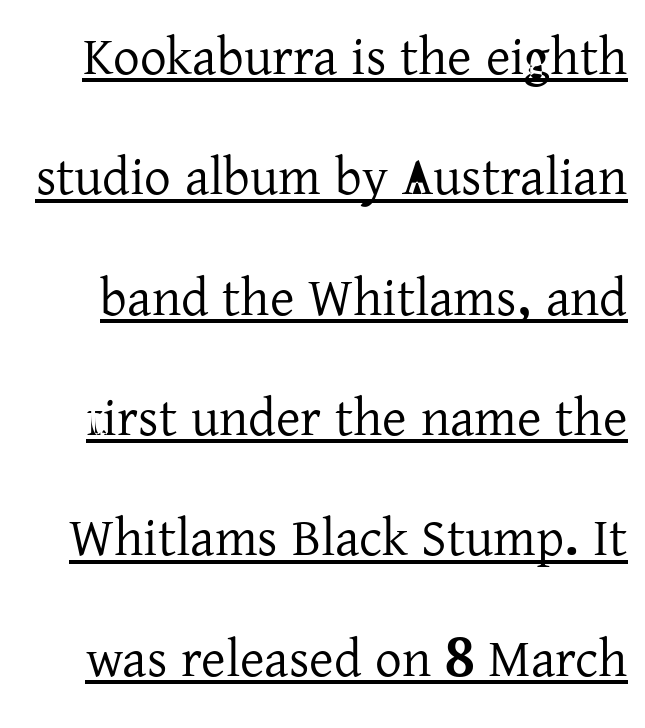
{"serif": "yes", "italic": "no", "width": "normal", "stroke_contrast": "low", "x_height": "medium", "monospaced": "no", "underline": "yes", "line_spacing": "loose", "line_spacing_ratio": 2.27, "letter_spacing": "normal", "letter_spacing_em": 0.0, "glyph_px": 53}
